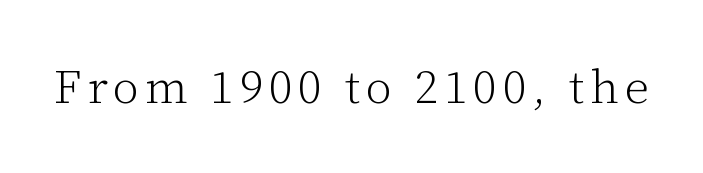
Q: Is the text bold? A: No.
Q: Is the text italic (slanted)? A: No, it is upright.
Q: Is the typeface a serif or a sans-serif typeface? A: Serif.
Q: Is the text underlined? A: No.
Q: Width (condensed, normal, or wide)? A: Normal.
Q: Stroke contrast? A: Low.
Q: x-height? A: Medium.
Q: Monospaced? A: No.
